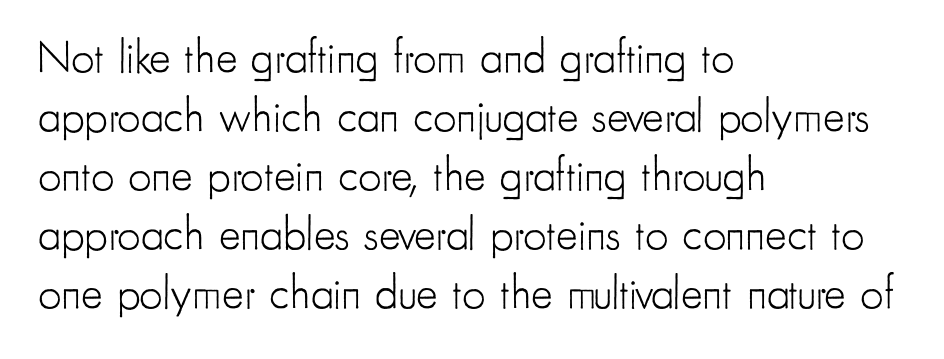
{"serif": "no", "italic": "no", "bold": "no", "weight": "light", "width": "condensed", "stroke_contrast": "low", "x_height": "small", "monospaced": "no", "underline": "no", "align": "left", "line_spacing": "normal", "line_spacing_ratio": 1.28, "letter_spacing": "normal", "letter_spacing_em": 0.0, "glyph_px": 46}
